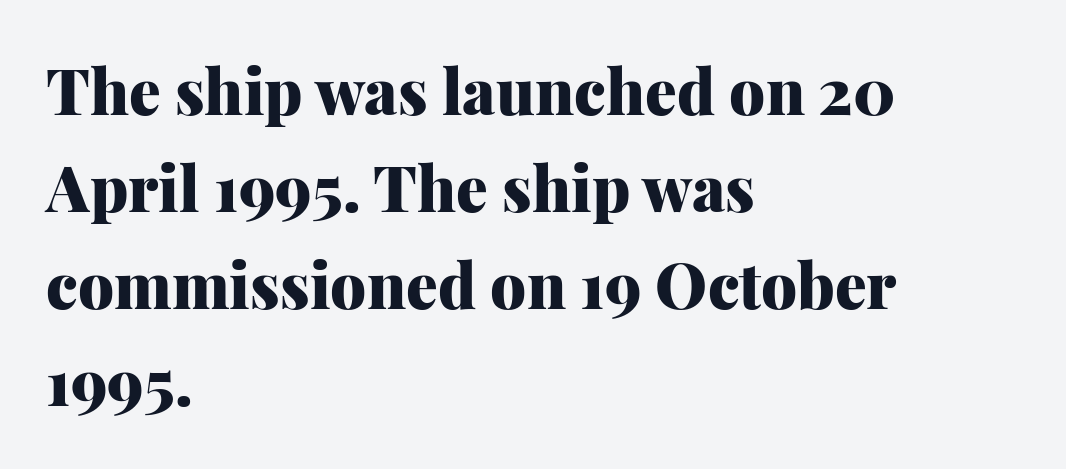
Q: Is the text bold? A: Yes.
Q: Is the text italic (slanted)? A: No, it is upright.
Q: Is the typeface a serif or a sans-serif typeface? A: Serif.
Q: Is the text underlined? A: No.
Q: How is the paragraph aligned? A: Left-aligned.
Q: Is the spacing between letters normal or unusually wide? A: Normal.
Q: Is the spacing between lines tight, normal or loose? A: Normal.
Q: Width (condensed, normal, or wide)? A: Normal.
Q: Stroke contrast? A: Medium.
Q: x-height? A: Medium.
Q: Monospaced? A: No.
